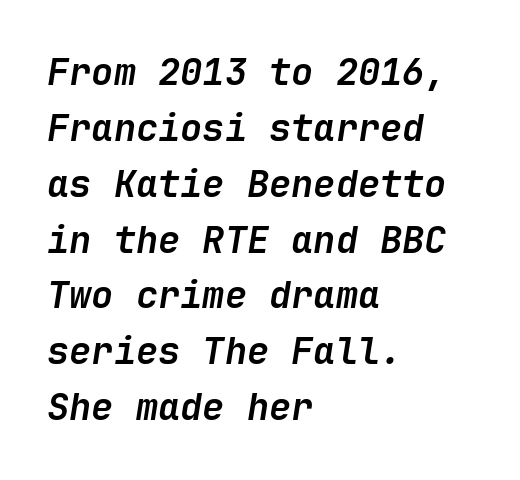
The image shows 37 px semibold type, italic (leaning right); set left-aligned, normal line spacing (1.51x), normal letter spacing, not underlined; low stroke contrast and a medium x-height.
